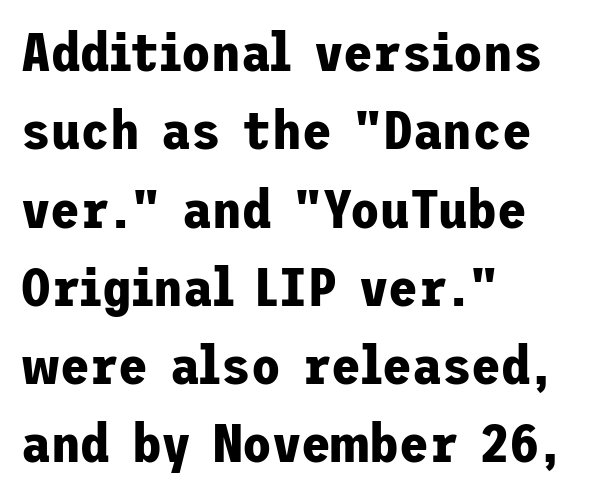
Q: Is the text bold? A: Yes.
Q: Is the text italic (slanted)? A: No, it is upright.
Q: Is the typeface a serif or a sans-serif typeface? A: Sans-serif.
Q: Is the text underlined? A: No.
Q: How is the paragraph aligned? A: Left-aligned.
Q: Is the spacing between letters normal or unusually wide? A: Normal.
Q: Is the spacing between lines tight, normal or loose? A: Normal.
Q: Width (condensed, normal, or wide)? A: Normal.
Q: Stroke contrast? A: Low.
Q: x-height? A: Medium.
